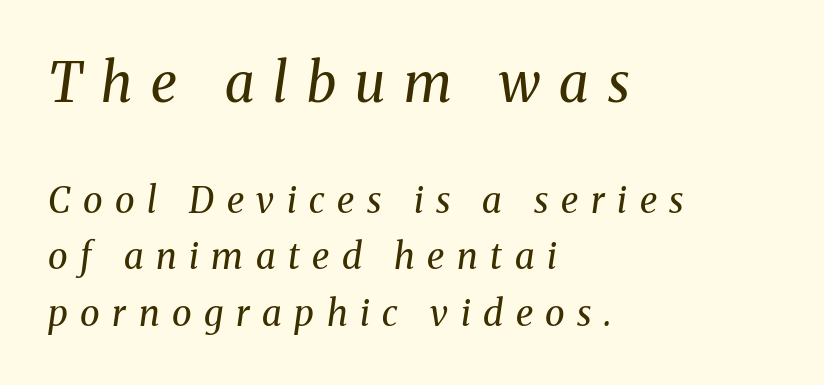
Letters have the restrained weight of plain body copy at most. The line texture is sparse and dotted thanks to wide tracking. In CSS terms this would be text-align: left. Here the designer chose a conventional face with non-uniform glyph widths.
